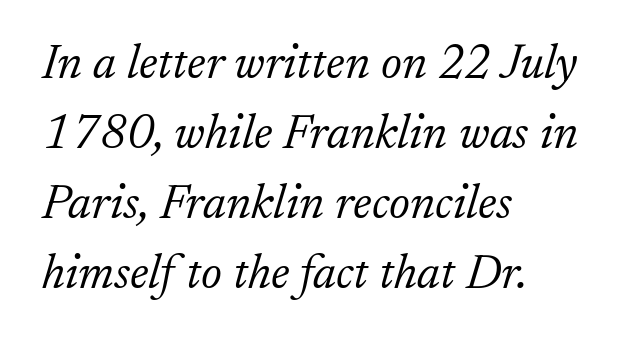
Yep, those are serifs on the letters. Where is the straight margin? On the left. Nothing heavy about these letters — not bold at all. Slanted lettering throughout.
